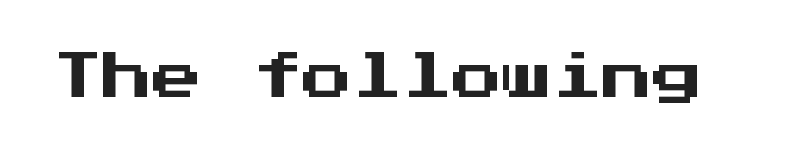
{"serif": "no", "italic": "no", "width": "normal", "stroke_contrast": "medium", "x_height": "medium", "monospaced": "yes", "underline": "no", "letter_spacing": "normal", "letter_spacing_em": 0.0, "glyph_px": 50}
